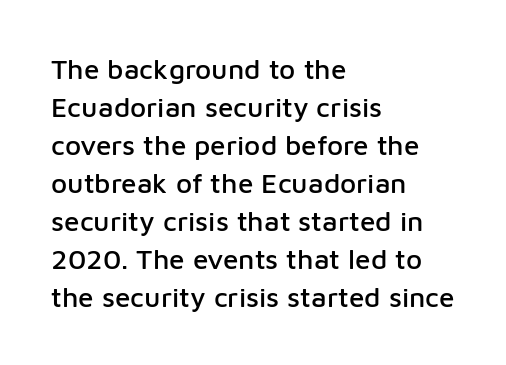
Q: Is the text italic (slanted)? A: No, it is upright.
Q: Is the typeface a serif or a sans-serif typeface? A: Sans-serif.
Q: Is the text underlined? A: No.
Q: How is the paragraph aligned? A: Left-aligned.
Q: Is the spacing between letters normal or unusually wide? A: Normal.
Q: Is the spacing between lines tight, normal or loose? A: Normal.
Q: Width (condensed, normal, or wide)? A: Normal.
Q: Stroke contrast? A: Low.
Q: x-height? A: Medium.
Q: Monospaced? A: No.
